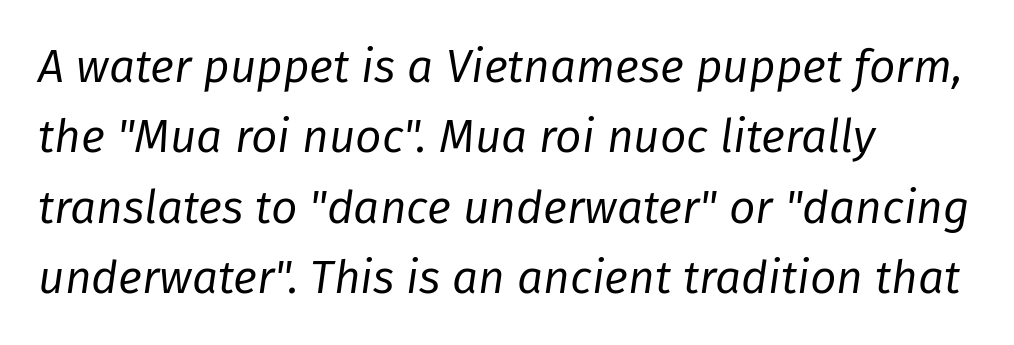
You could not count columns in this text — the font is proportionally spaced. The specimen reads as italic at a glance. Baseline-to-baseline distance is the conventional proportion of letter height. What stands out about the letter spacing? Nothing — it is the standard amount. A clean baseline with only descenders dipping below it. Short and long lines alike share a common starting point at left.
